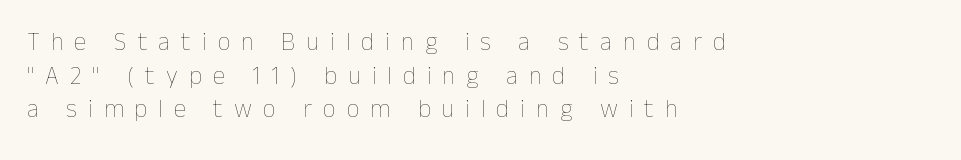
Q: Is the text bold? A: No.
Q: Is the text italic (slanted)? A: No, it is upright.
Q: Is the text underlined? A: No.
Q: How is the paragraph aligned? A: Left-aligned.
Q: Is the spacing between letters normal or unusually wide? A: Unusually wide.
Q: Is the spacing between lines tight, normal or loose? A: Normal.
